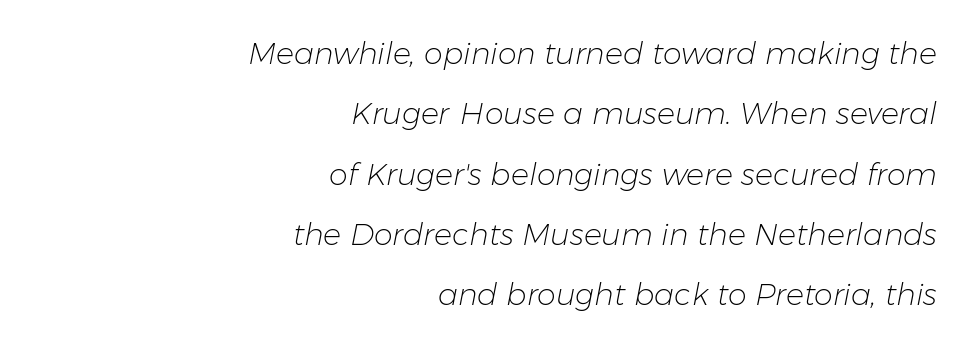
The image shows 30 px light type, italic (leaning right); set right-aligned, loose line spacing (2.01x), normal letter spacing, not underlined; low stroke contrast and a medium x-height.
